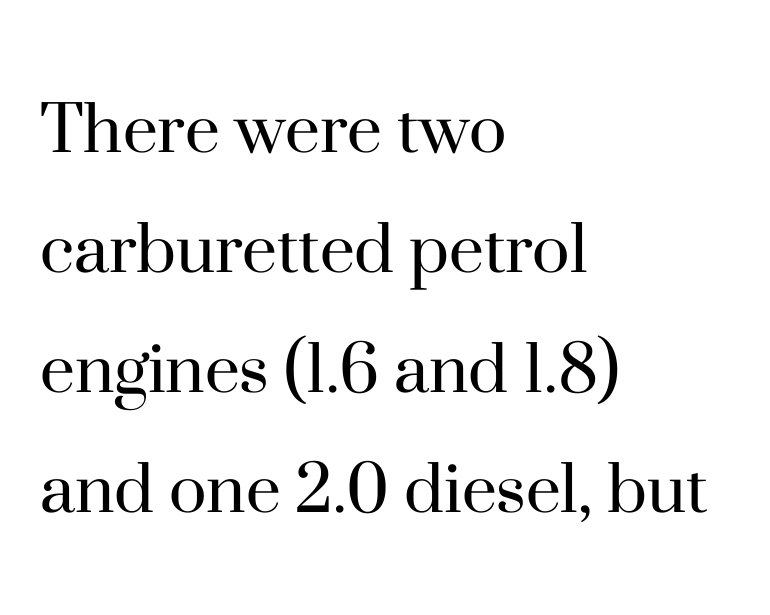
{"serif": "yes", "italic": "no", "bold": "no", "weight": "regular", "width": "normal", "stroke_contrast": "high", "x_height": "small", "monospaced": "no", "underline": "no", "align": "left", "line_spacing": "normal", "line_spacing_ratio": 1.52, "letter_spacing": "normal", "letter_spacing_em": 0.0, "glyph_px": 79}
